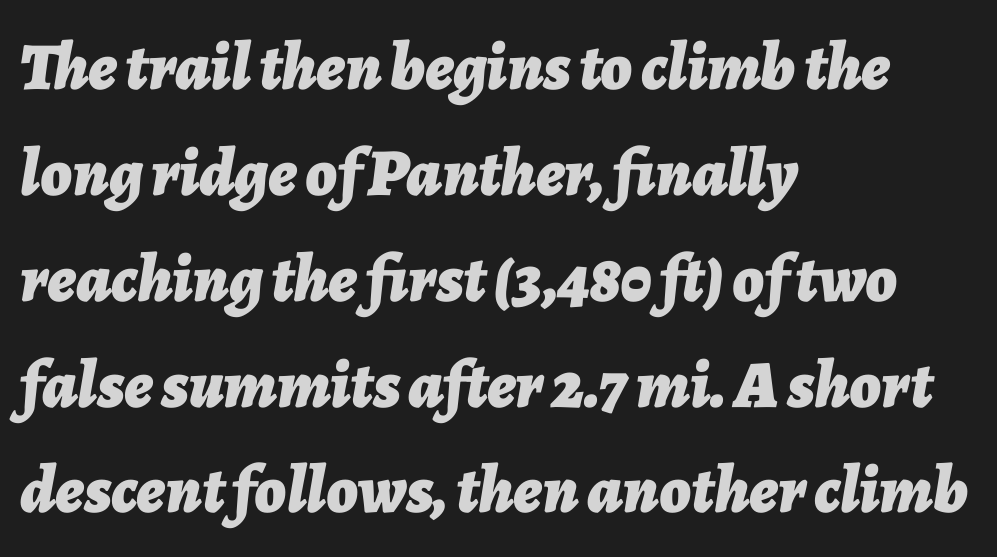
{"italic": "yes", "lean": "right", "slant_degrees": 7, "bold": "yes", "weight": "bold", "width": "normal", "stroke_contrast": "low", "x_height": "medium", "monospaced": "no", "underline": "no", "align": "left", "line_spacing": "normal", "line_spacing_ratio": 1.58, "letter_spacing": "normal", "letter_spacing_em": 0.0, "glyph_px": 67}
